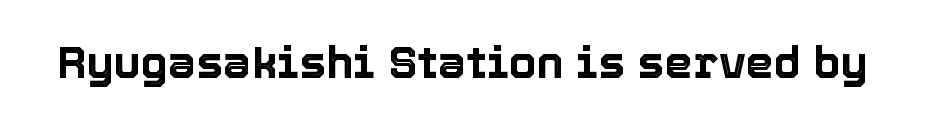
Q: Is the text italic (slanted)? A: No, it is upright.
Q: Is the text underlined? A: No.
Q: Is the spacing between letters normal or unusually wide? A: Normal.
Q: Width (condensed, normal, or wide)? A: Normal.
Q: x-height? A: Medium.
Q: Monospaced? A: No.
